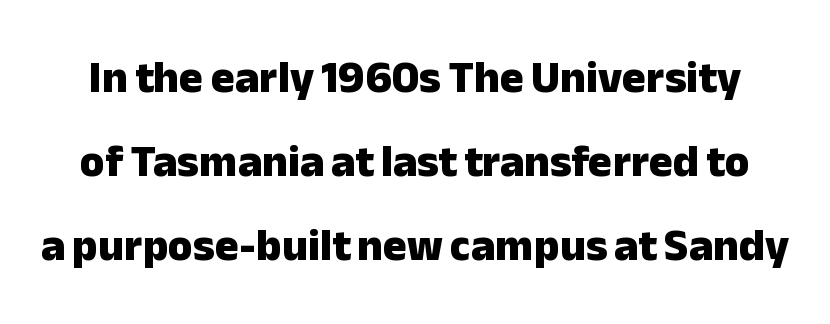
Q: Is the text bold? A: Yes.
Q: Is the text italic (slanted)? A: No, it is upright.
Q: Is the typeface a serif or a sans-serif typeface? A: Sans-serif.
Q: Is the text underlined? A: No.
Q: Is the spacing between letters normal or unusually wide? A: Normal.
Q: Width (condensed, normal, or wide)? A: Normal.
Q: Stroke contrast? A: Low.
Q: x-height? A: Medium.
Q: Monospaced? A: No.
